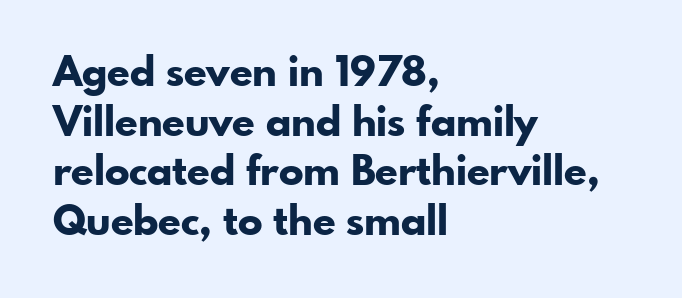
Q: Is the text bold? A: Yes.
Q: Is the text italic (slanted)? A: No, it is upright.
Q: Is the typeface a serif or a sans-serif typeface? A: Sans-serif.
Q: Is the text underlined? A: No.
Q: How is the paragraph aligned? A: Left-aligned.
Q: Is the spacing between letters normal or unusually wide? A: Normal.
Q: Width (condensed, normal, or wide)? A: Normal.
Q: Stroke contrast? A: Low.
Q: x-height? A: Small.
Q: Monospaced? A: No.
